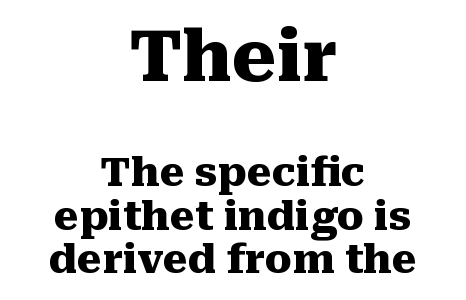
The image shows 70 px heavy serif type, upright; set centered, tight line spacing (1.09x), normal letter spacing, not underlined; the first (top) block is 1.75x larger; medium stroke contrast and a medium x-height.
